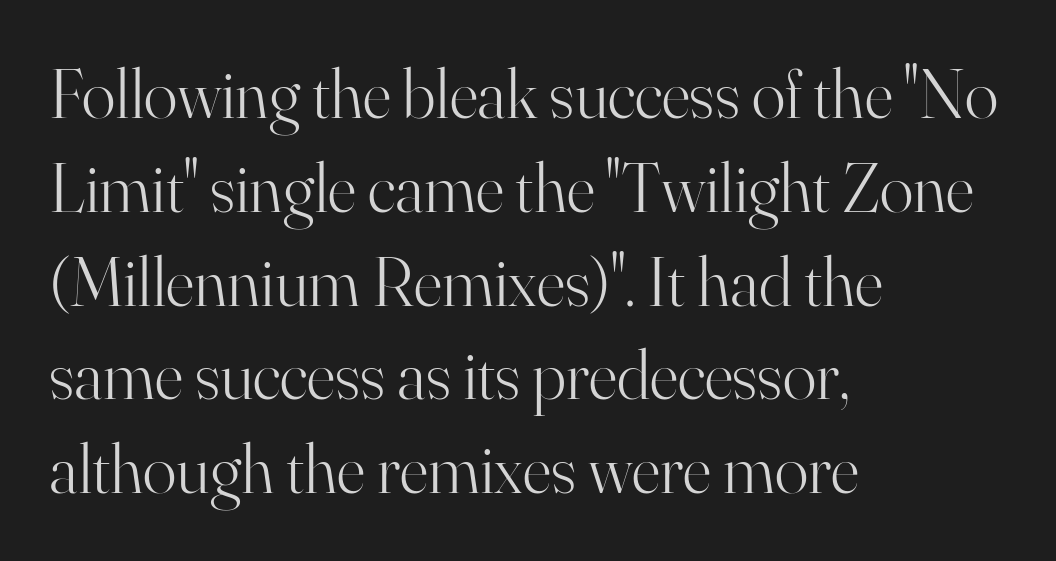
{"serif": "yes", "italic": "no", "bold": "no", "weight": "light", "width": "normal", "stroke_contrast": "high", "x_height": "small", "monospaced": "no", "underline": "no", "align": "left", "line_spacing": "normal", "line_spacing_ratio": 1.34, "letter_spacing": "normal", "letter_spacing_em": 0.0, "glyph_px": 70}
